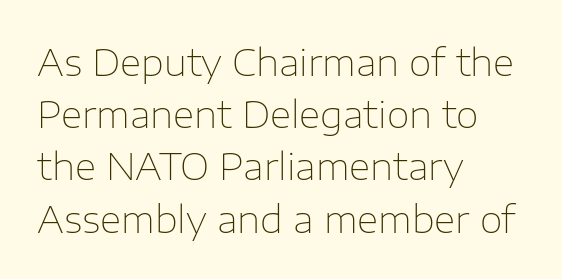
This sample uses a sans-serif face. Honestly, there is no underline to notice here at all. Short and long lines alike share a common starting point at left. Character widths vary here, with narrow letters taking less room than wide ones.
